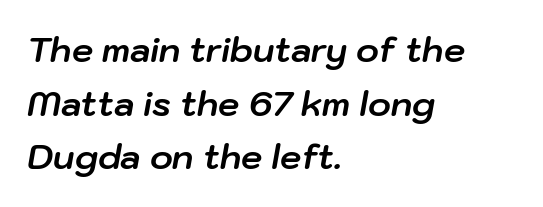
Visually the block forms a straight wall on the left and a jagged coastline on the right. Thick stems and heavy bowls — unmistakably bold. Letter spacing: default. The passage shown stacks its lines at a standard gap. Do the characters align in a grid? No, the font is proportional. Only glyphs here, with clear space below each row.
